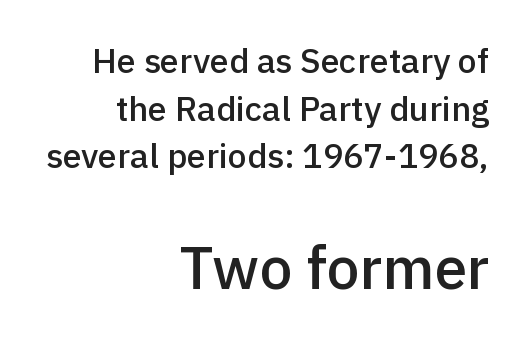
The image shows 59 px semibold sans-serif type, upright; set right-aligned, normal line spacing (1.4x), normal letter spacing, not underlined; the second (bottom) block is 1.74x larger; a medium x-height.
